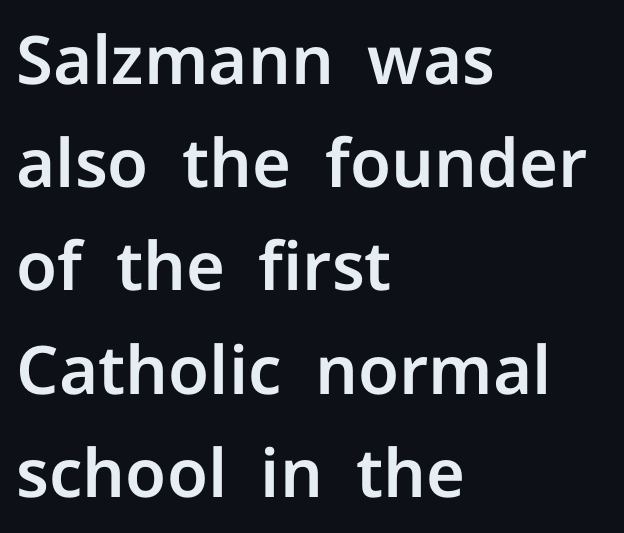
The image shows 67 px sans-serif type, upright; set left-aligned, normal line spacing (1.54x), normal letter spacing, not underlined; low stroke contrast and a medium x-height.
